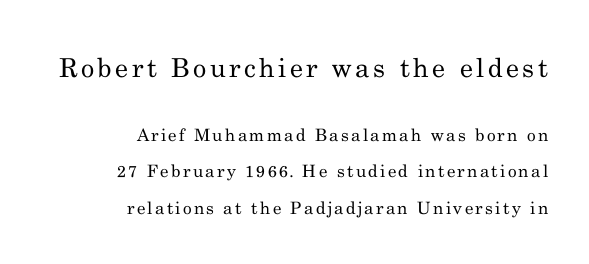
Is this a heavy cut? Hardly; it is regular or lighter. Visually, the top section dominates because its glyphs are scaled up. If you drew a line through each stem, it would be perfectly vertical. Notice how the passage keeps a crisp vertical edge on the right only. The space between consecutive lines is lavish. Descender tails drop into unmarked territory.
